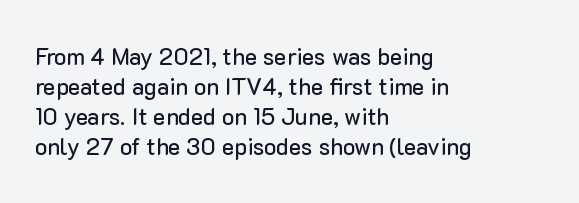
{"italic": "no", "underline": "no", "align": "left", "line_spacing": "normal", "line_spacing_ratio": 1.3, "letter_spacing": "normal", "letter_spacing_em": 0.0, "glyph_px": 23}
